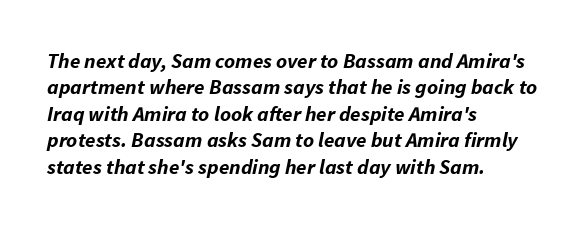
The image shows 21 px bold type, italic (leaning right); set left-aligned, normal line spacing (1.26x), normal letter spacing, not underlined.
